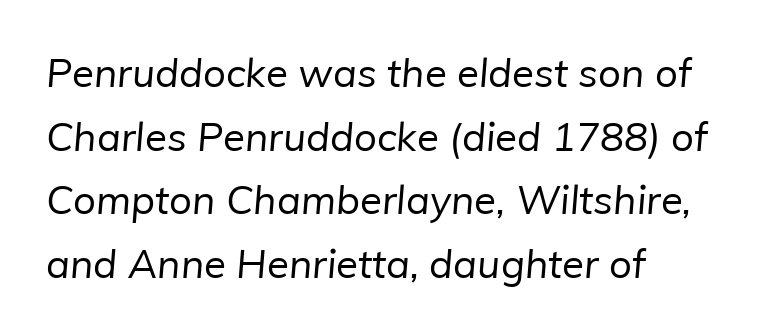
Here the designer chose a conventional face with non-uniform glyph widths. Honestly, the letter spacing is just normal — you wouldn't notice it. How would I describe the line gaps? Plain and ordinary. The paragraph shown leans on its left margin. Summary of weight: not heavy and not bold. The face used here is a sans, in the tradition of grotesques and geometrics.
